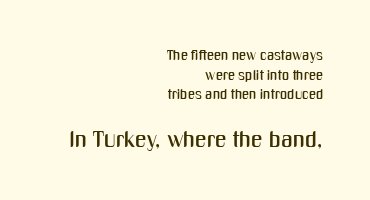
The passage shown stacks its lines at a standard gap. Every stem runs plumb, perpendicular to the baseline. In CSS terms this would be text-align: right. The block sitting lower on the canvas is the one with enlarged characters. Honestly, the letter spacing is just normal — you wouldn't notice it.
